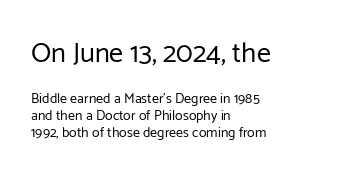
Q: Is the text bold? A: No.
Q: Is the text italic (slanted)? A: No, it is upright.
Q: Is the typeface a serif or a sans-serif typeface? A: Sans-serif.
Q: Is the text underlined? A: No.
Q: How is the paragraph aligned? A: Left-aligned.
Q: Is the spacing between letters normal or unusually wide? A: Normal.
Q: Which block of text is set in a larger size, the first (top) or the second (bottom)? A: The first (top) one.
Q: Width (condensed, normal, or wide)? A: Normal.
Q: Stroke contrast? A: Low.
Q: x-height? A: Medium.
Q: Monospaced? A: No.
